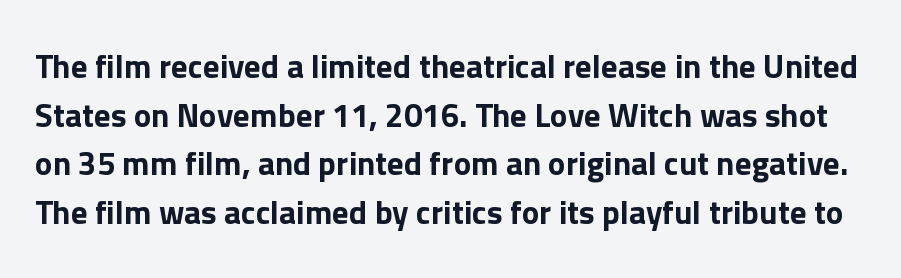
{"serif": "no", "italic": "no", "width": "normal", "stroke_contrast": "low", "x_height": "medium", "monospaced": "no", "underline": "no", "line_spacing": "normal", "line_spacing_ratio": 1.47, "letter_spacing": "normal", "letter_spacing_em": 0.0, "glyph_px": 33}
